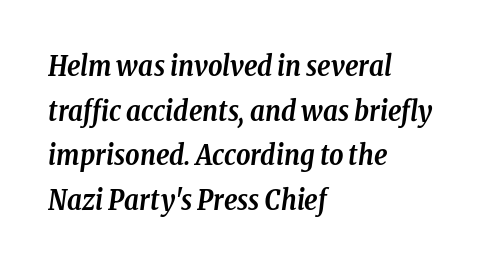
Q: Is the text bold? A: Yes.
Q: Is the text italic (slanted)? A: Yes, it leans right by about 8 degrees.
Q: Is the typeface a serif or a sans-serif typeface? A: Serif.
Q: Is the text underlined? A: No.
Q: How is the paragraph aligned? A: Left-aligned.
Q: Is the spacing between letters normal or unusually wide? A: Normal.
Q: Is the spacing between lines tight, normal or loose? A: Normal.
Q: Width (condensed, normal, or wide)? A: Condensed.
Q: Stroke contrast? A: Low.
Q: x-height? A: Medium.
Q: Monospaced? A: No.
